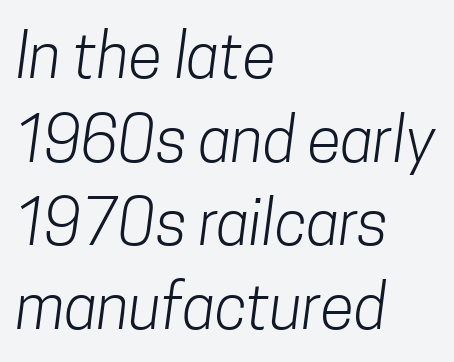
Q: Is the text bold? A: No.
Q: Is the typeface a serif or a sans-serif typeface? A: Sans-serif.
Q: Is the text underlined? A: No.
Q: How is the paragraph aligned? A: Left-aligned.
Q: Is the spacing between letters normal or unusually wide? A: Normal.
Q: Is the spacing between lines tight, normal or loose? A: Normal.
Q: Width (condensed, normal, or wide)? A: Condensed.
Q: Stroke contrast? A: Low.
Q: x-height? A: Medium.
Q: Monospaced? A: No.
